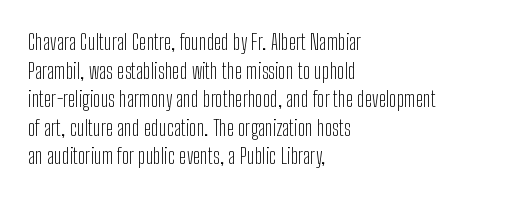
Check the space under the baseline: it is left empty. Characters follow at the spacing the type designer built in. These glyphs show unthickened strokes, regular width or finer. This is the regular roman posture of the typeface. A typesetter would call this leading conventional body-copy spacing. The compositor pushed each line to the left boundary.
